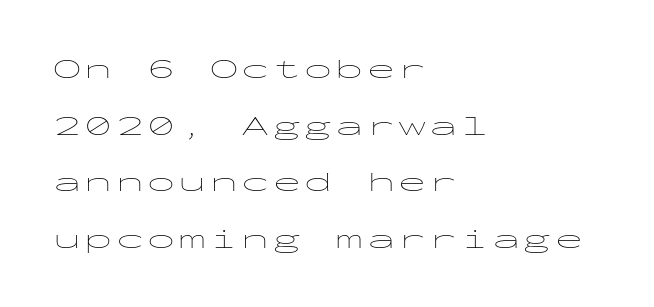
Is there much room between lines? Yes — plenty of vertical air separates them. Every character here occupies the same horizontal width, giving the sample a typewriter-like rhythm. Words float on clear page, feet unadorned. The font sits on the lighter half of the weight spectrum, regular included. The specimen reads as upright at a glance. This rendering uses left alignment, leaving the right contour irregular.
